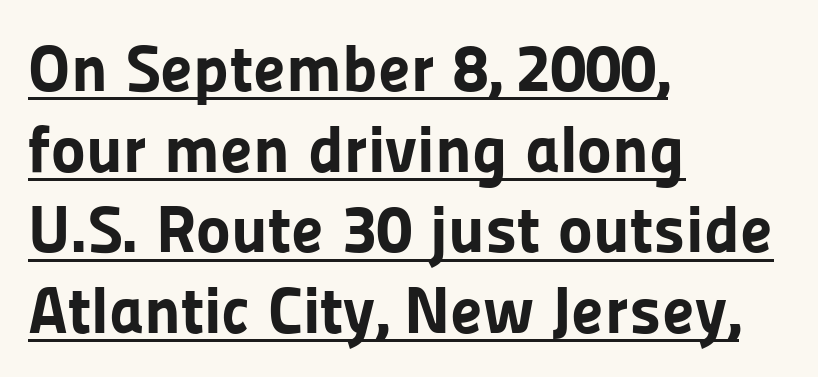
{"serif": "no", "italic": "no", "bold": "yes", "weight": "bold", "width": "normal", "stroke_contrast": "low", "x_height": "medium", "monospaced": "no", "underline": "yes", "align": "left", "line_spacing_ratio": 1.22, "letter_spacing": "normal", "letter_spacing_em": 0.0, "glyph_px": 66}
